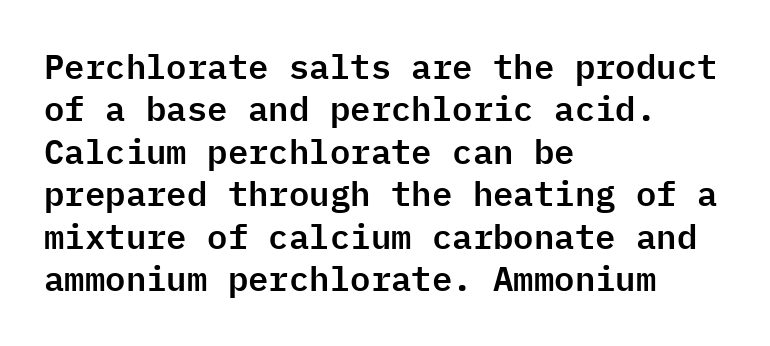
Q: Is the text italic (slanted)? A: No, it is upright.
Q: Is the typeface a serif or a sans-serif typeface? A: Sans-serif.
Q: Is the text underlined? A: No.
Q: How is the paragraph aligned? A: Left-aligned.
Q: Is the spacing between letters normal or unusually wide? A: Normal.
Q: Is the spacing between lines tight, normal or loose? A: Normal.
Q: Width (condensed, normal, or wide)? A: Normal.
Q: Stroke contrast? A: Low.
Q: x-height? A: Medium.
Q: Monospaced? A: Yes.
